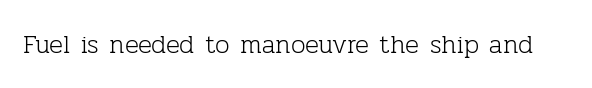
A roman cut, with each character standing at attention. Decoration check: the copy has no underline. The gaps between neighbouring characters are ordinary and unremarkable. Bold? No — there's no thickening of the strokes.
